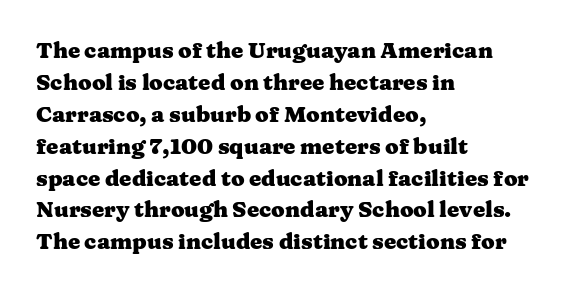
Students, observe: this is what conventionally led text looks like. Ascenders rise straight up at ninety degrees. Pretty heavy lettering here — definitely bold. The words here are not underlined.
